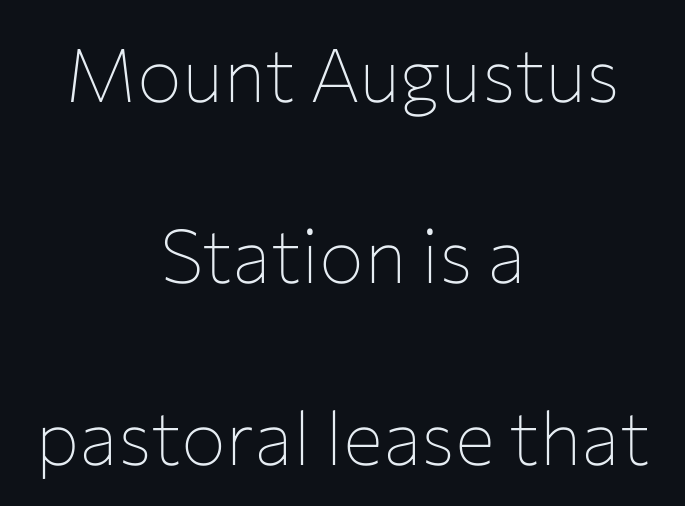
Q: Is the text bold? A: No.
Q: Is the text italic (slanted)? A: No, it is upright.
Q: Is the typeface a serif or a sans-serif typeface? A: Sans-serif.
Q: Is the text underlined? A: No.
Q: How is the paragraph aligned? A: Centered.
Q: Is the spacing between letters normal or unusually wide? A: Normal.
Q: Is the spacing between lines tight, normal or loose? A: Loose.
Q: Width (condensed, normal, or wide)? A: Normal.
Q: Stroke contrast? A: Low.
Q: x-height? A: Medium.
Q: Monospaced? A: No.
